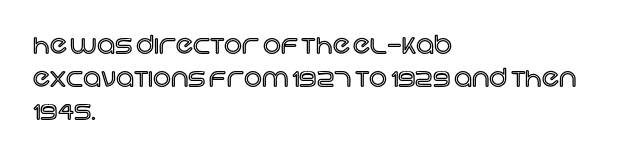
Every row of glyphs begins at an identical x-position on the left. Words appear dense and cohesive because spacing is normal. Unlike italic type, these characters show no tilt at all. Vertical spacing — default. Check under the words: just untouched page.
